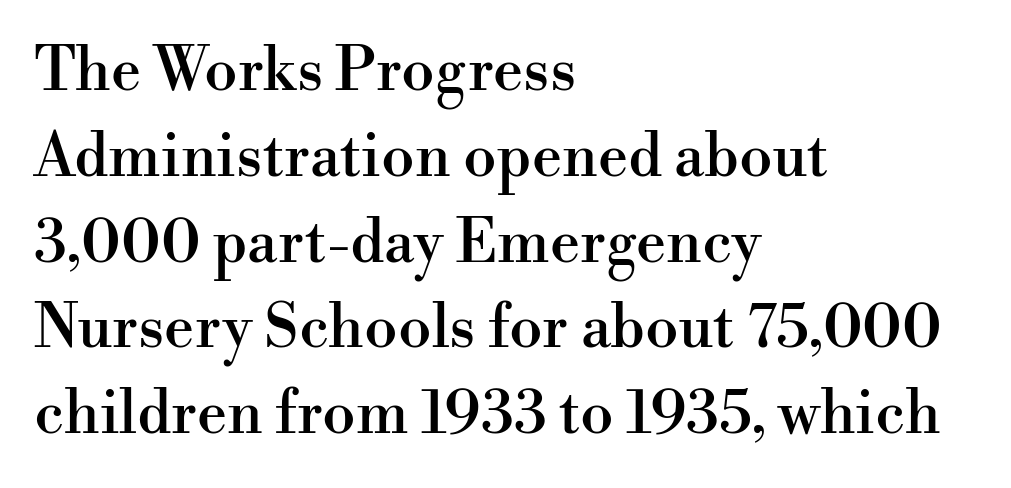
{"serif": "yes", "italic": "no", "width": "normal", "stroke_contrast": "high", "x_height": "small", "monospaced": "no", "underline": "no", "align": "left", "line_spacing": "normal", "line_spacing_ratio": 1.43, "letter_spacing": "normal", "letter_spacing_em": 0.0, "glyph_px": 60}
